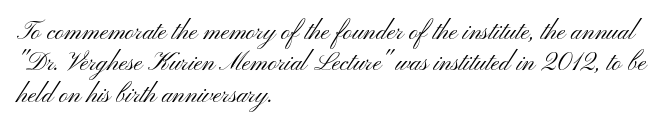
The image shows 25 px text type; set left-aligned, normal line spacing (1.26x), normal letter spacing, not underlined.
